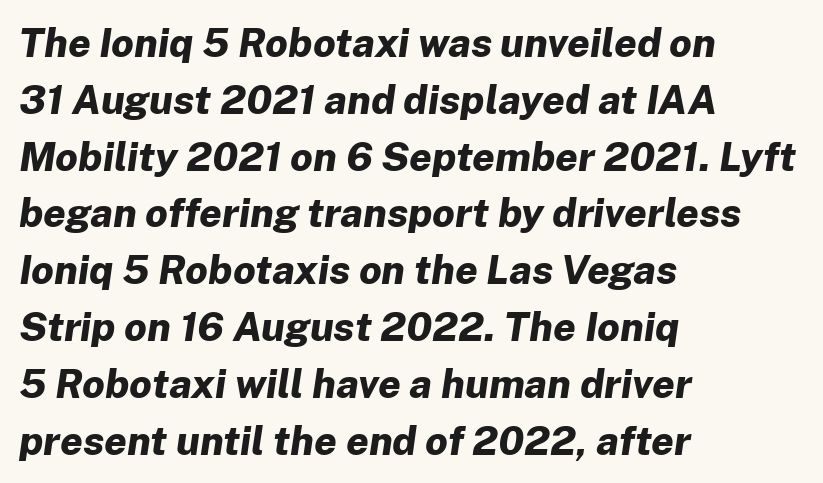
The image shows 40 px bold type, italic (leaning right); set left-aligned, normal line spacing (1.42x), normal letter spacing, not underlined; low stroke contrast and a medium x-height.
